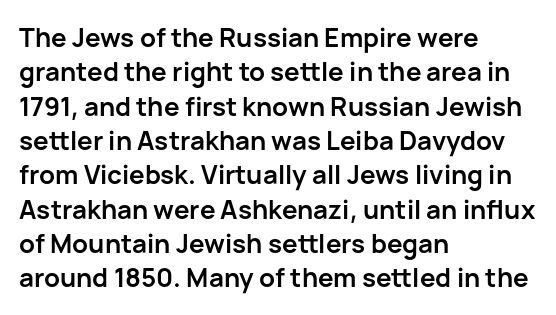
The image shows 26 px bold type, upright; set left-aligned, normal line spacing (1.32x), normal letter spacing, not underlined.
